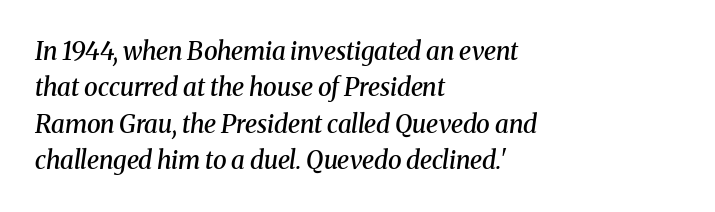
Nobody drew a line under any word here. This sample keeps an unexceptional amount of space between lines. A semibold gives these letters moderate extra thickness, short of bold. Casual observation: everything's shoved over to the left. Does the lettering tilt? It does — this is italic. Inter-character spacing is left at the font's built-in metrics.
